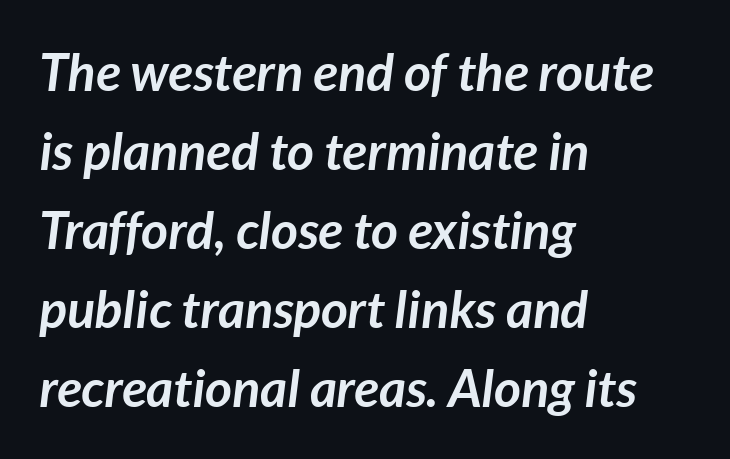
The image shows 52 px semibold type, italic (leaning right); set left-aligned, normal line spacing (1.52x), normal letter spacing, not underlined; low stroke contrast and a medium x-height.
